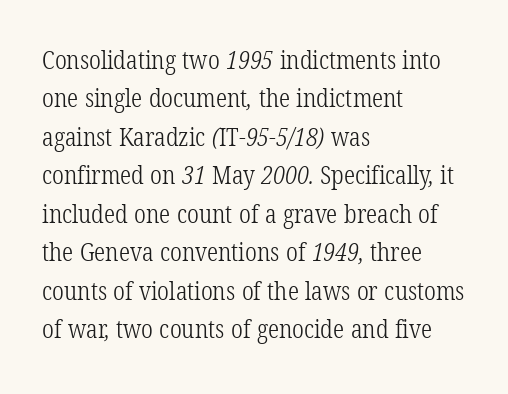
The image shows 25 px text type; set left-aligned, normal line spacing (1.54x), normal letter spacing, not underlined.
